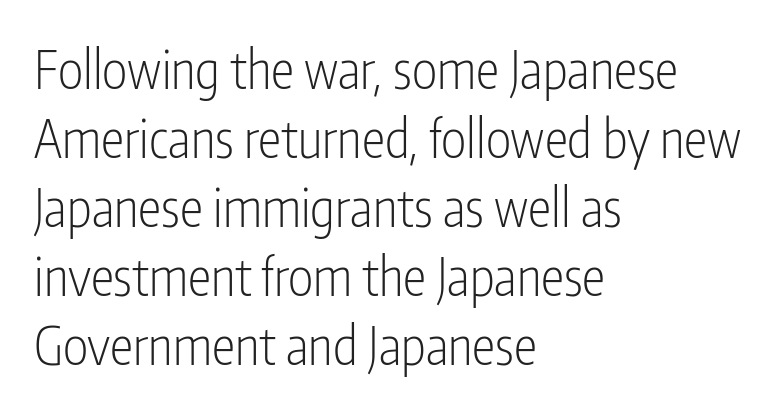
These lines were composed using upright roman letters. The paragraph has a hard left edge and a soft right edge. Regular leading. Is this a heavy cut? Hardly; it is regular or lighter.
